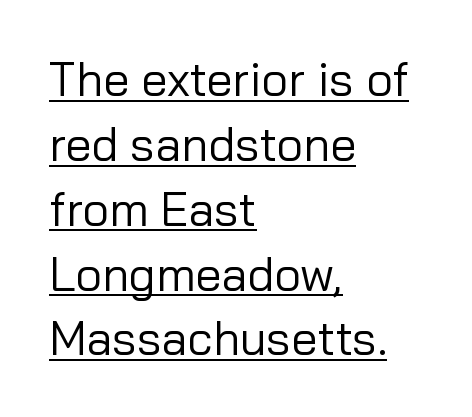
{"serif": "no", "italic": "no", "bold": "no", "weight": "regular", "width": "normal", "stroke_contrast": "low", "x_height": "medium", "monospaced": "no", "underline": "yes", "align": "left", "line_spacing": "normal", "line_spacing_ratio": 1.38, "letter_spacing": "normal", "letter_spacing_em": 0.0, "glyph_px": 47}
